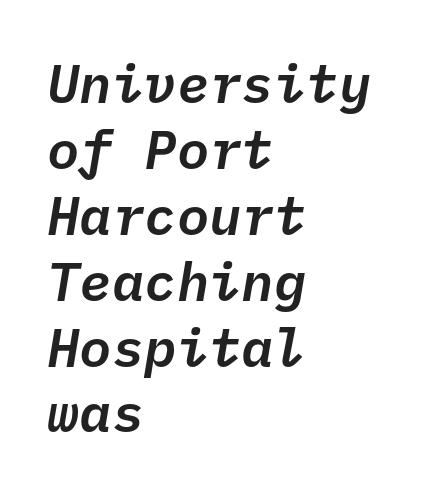
Q: Is the text italic (slanted)? A: Yes, it leans right by about 10 degrees.
Q: Is the text underlined? A: No.
Q: How is the paragraph aligned? A: Left-aligned.
Q: Is the spacing between letters normal or unusually wide? A: Normal.
Q: Width (condensed, normal, or wide)? A: Normal.
Q: Stroke contrast? A: Low.
Q: x-height? A: Medium.
Q: Monospaced? A: Yes.
